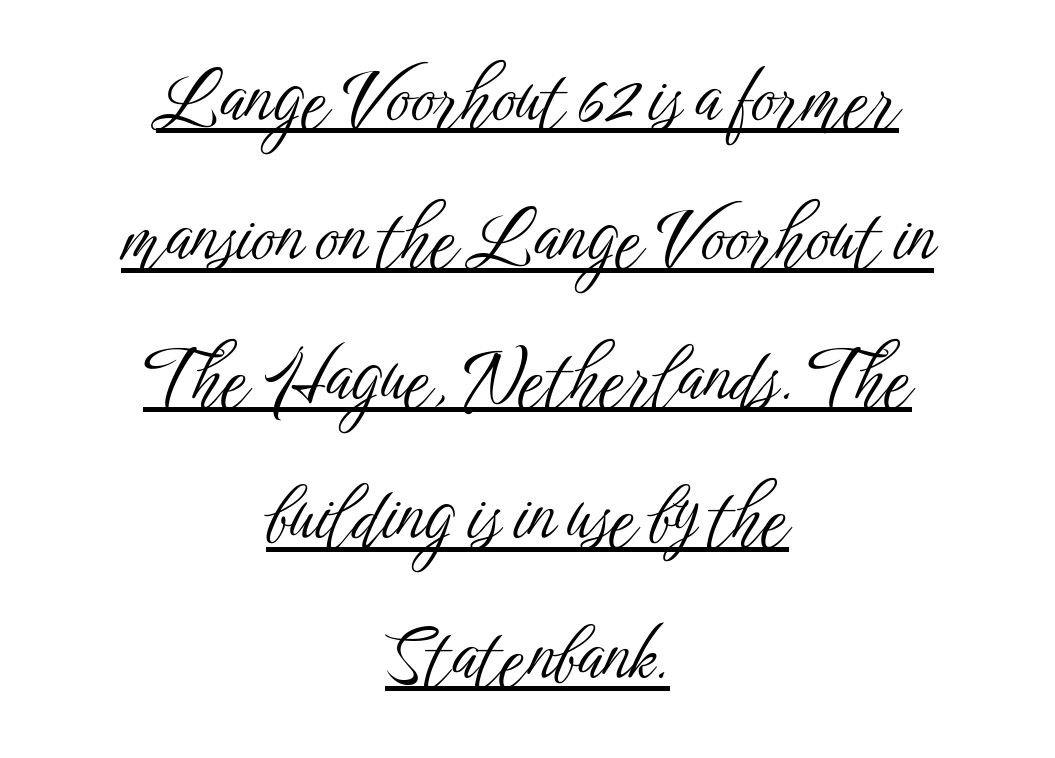
Q: Is the text bold? A: No.
Q: Is the text italic (slanted)? A: Yes.
Q: Is the typeface a serif or a sans-serif typeface? A: Sans-serif.
Q: Is the text underlined? A: Yes.
Q: How is the paragraph aligned? A: Centered.
Q: Is the spacing between letters normal or unusually wide? A: Normal.
Q: Is the spacing between lines tight, normal or loose? A: Loose.
Q: Width (condensed, normal, or wide)? A: Condensed.
Q: Stroke contrast? A: Low.
Q: x-height? A: Medium.
Q: Monospaced? A: No.
